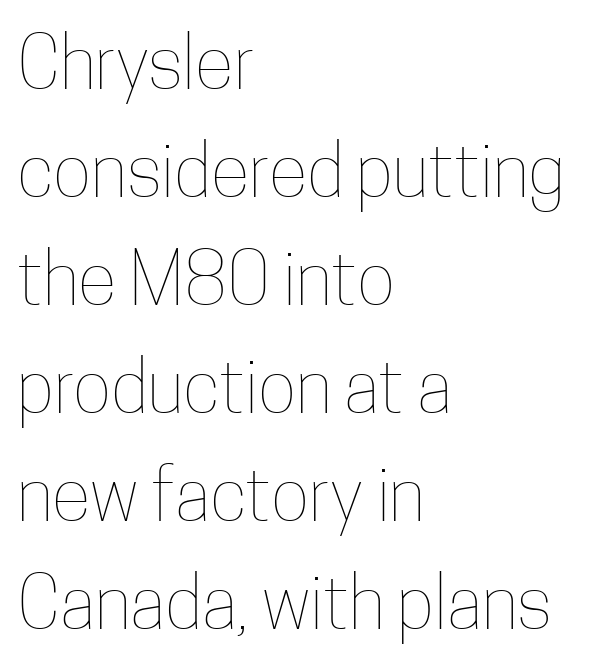
The rendering uses natural spacing where letterforms have individual widths. Any mark beneath the type? The region is blank. The lettering stays uniformly vertical, giving the passage a roman look. Every row of glyphs begins at an identical x-position on the left. Line spacing here is normal. The characters are drawn with everyday or finer stroke widths.
